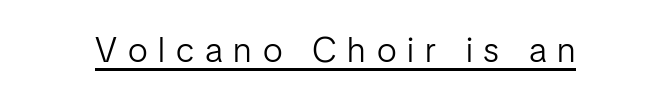
{"serif": "no", "italic": "no", "bold": "no", "weight": "light", "width": "normal", "stroke_contrast": "low", "x_height": "medium", "monospaced": "no", "underline": "yes", "letter_spacing": "wide", "letter_spacing_em": 0.31, "glyph_px": 35}
